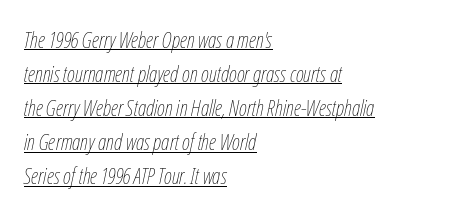
If you drew a line through each stem, it would be angled. Regarding leading, the lines here are spaced in the standard way. These lines keep a tight, regular rhythm from letter to letter. All the whitespace from short lines collects on the right.
